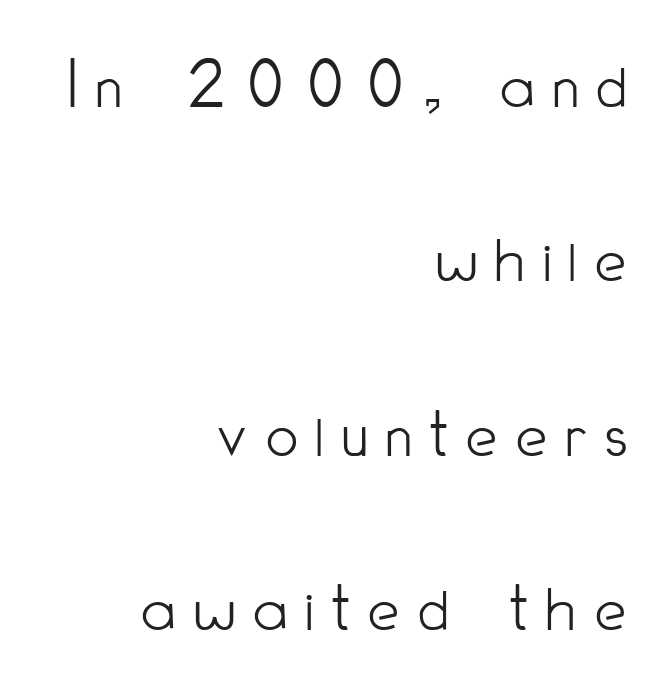
The image shows 70 px light, condensed sans-serif type, upright; set right-aligned, loose line spacing (2.49x), unusually wide letter spacing (+0.26 em), not underlined; low stroke contrast and a small x-height.
